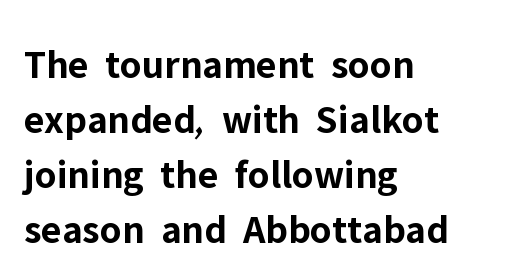
{"serif": "no", "italic": "no", "bold": "yes", "weight": "bold", "width": "normal", "stroke_contrast": "low", "x_height": "medium", "monospaced": "no", "underline": "no", "align": "left", "line_spacing": "normal", "line_spacing_ratio": 1.34, "letter_spacing": "normal", "letter_spacing_em": 0.0, "glyph_px": 41}
